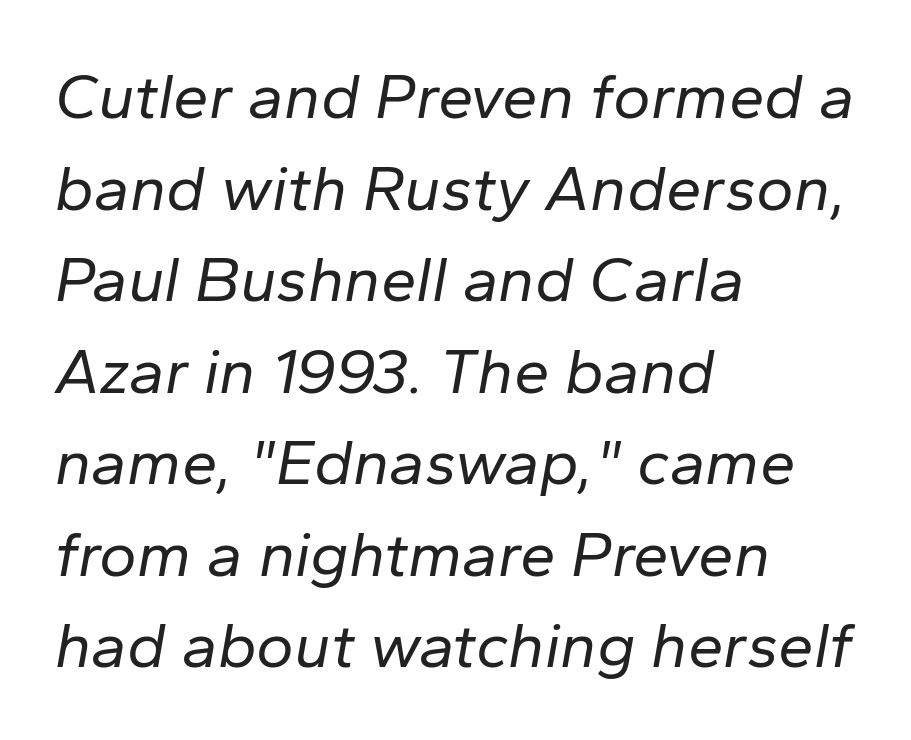
The image shows 64 px regular-weight type, italic (leaning right); set left-aligned, normal line spacing (1.43x), normal letter spacing, not underlined; low stroke contrast and a medium x-height.
